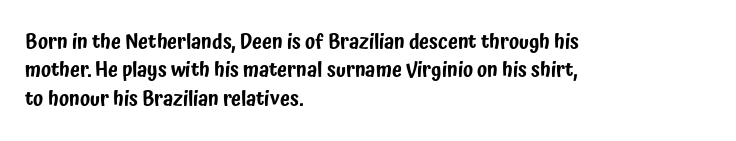
Q: Is the text italic (slanted)? A: No, it is upright.
Q: Is the text underlined? A: No.
Q: How is the paragraph aligned? A: Left-aligned.
Q: Is the spacing between letters normal or unusually wide? A: Normal.
Q: Is the spacing between lines tight, normal or loose? A: Normal.
